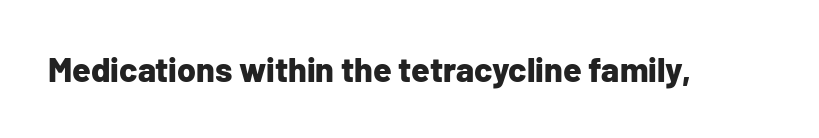
The image shows 34 px bold sans-serif type, upright; set normal letter spacing, not underlined; low stroke contrast and a medium x-height.
